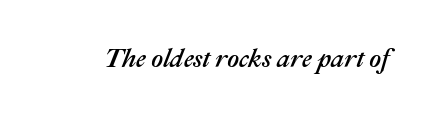
{"italic": "yes", "lean": "right", "slant_degrees": 22, "underline": "no", "letter_spacing": "normal", "letter_spacing_em": 0.0, "glyph_px": 26}
